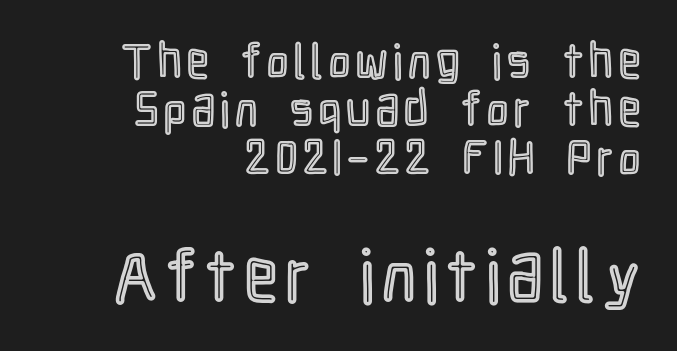
Q: Is the text italic (slanted)? A: No, it is upright.
Q: Is the text underlined? A: No.
Q: How is the paragraph aligned? A: Right-aligned.
Q: Is the spacing between lines tight, normal or loose? A: Tight.
Q: Which block of text is set in a larger size, the first (top) or the second (bottom)? A: The second (bottom) one.
Q: Width (condensed, normal, or wide)? A: Condensed.
Q: x-height? A: Medium.
Q: Monospaced? A: No.
